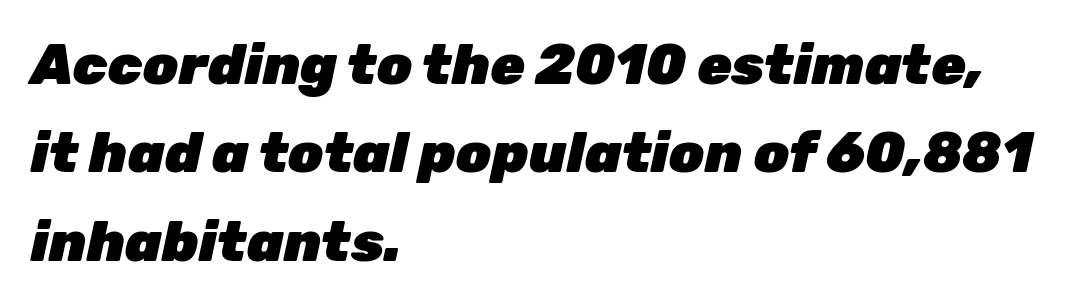
The image shows 56 px heavy type, italic (leaning right); set left-aligned, normal line spacing (1.58x), normal letter spacing, not underlined; low stroke contrast and a medium x-height.
